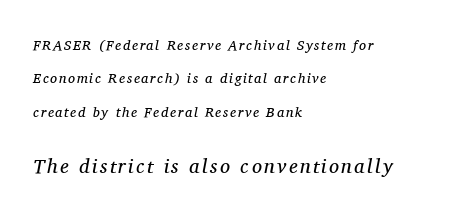
An italicized treatment has been applied to the whole sample. Check under the words: just untouched page. Which chunk is bigger? The second one — the bottom block dwarfs the top. Notice the wide empty band between every row — that's loose leading.
